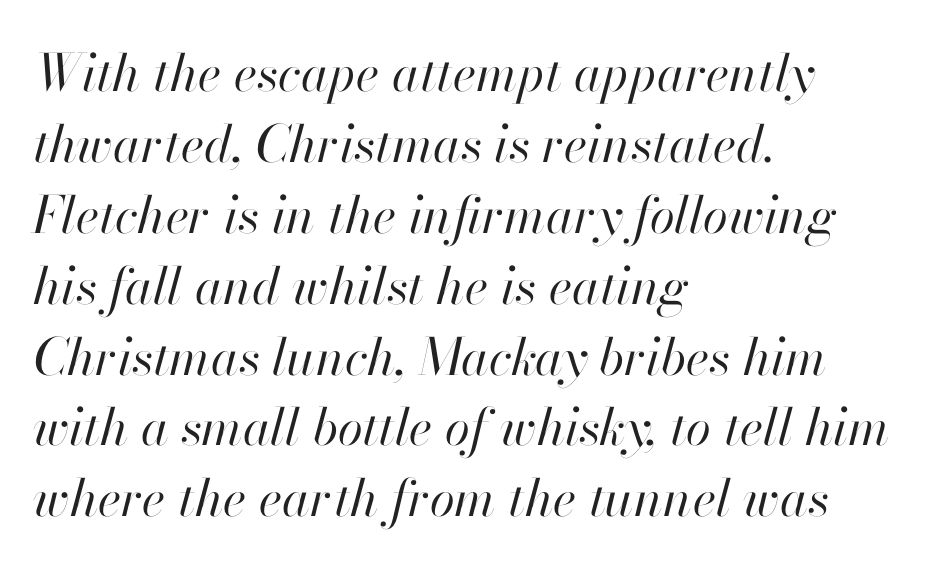
The text block is weighted toward the left margin, trailing off unevenly rightward. Tall strokes in this sample are angled rather than plumb. Nothing unusual about the tracking: characters are spaced as the font intends. In terms of leading, this rendering sits right in the middle.
